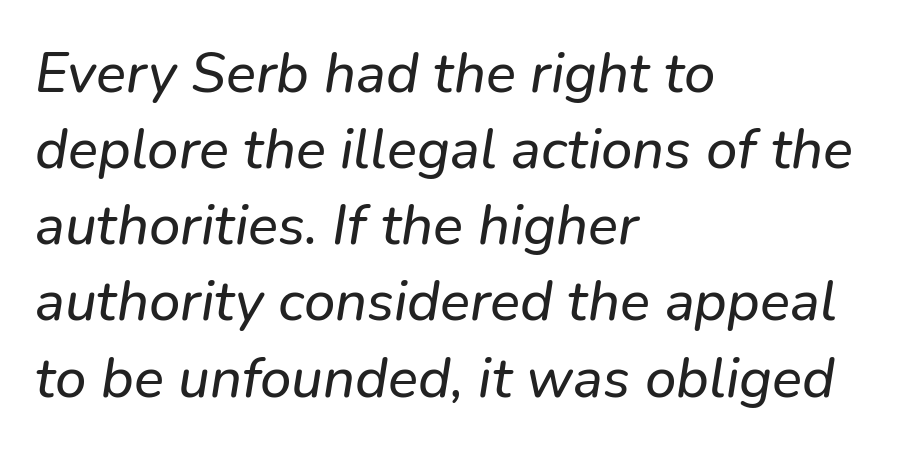
{"italic": "yes", "lean": "right", "slant_degrees": 9, "width": "normal", "stroke_contrast": "low", "x_height": "medium", "monospaced": "no", "underline": "no", "align": "left", "line_spacing": "normal", "line_spacing_ratio": 1.36, "letter_spacing": "normal", "letter_spacing_em": 0.0, "glyph_px": 56}
